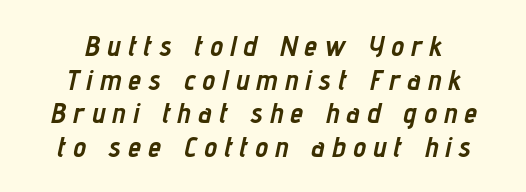
The image shows 29 px semibold, condensed type, italic (leaning right); set centered, line spacing 1.16x, unusually wide letter spacing (+0.26 em), not underlined; low stroke contrast and a medium x-height.
